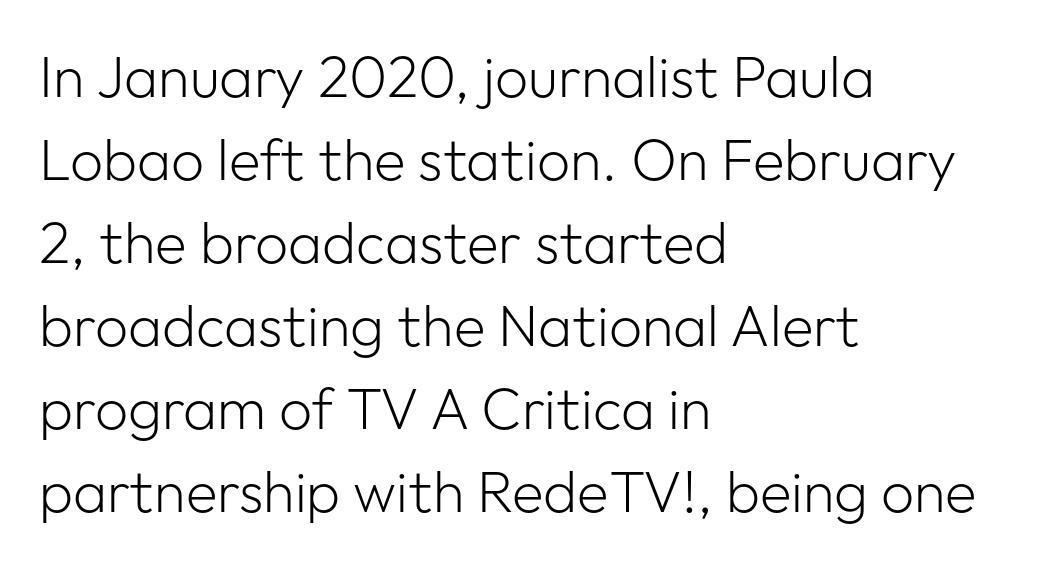
The image shows 58 px light sans-serif type, upright; set left-aligned, normal line spacing (1.43x), normal letter spacing, not underlined; low stroke contrast and a medium x-height.
